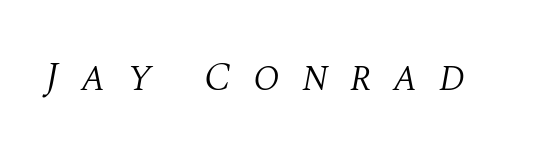
The image shows 42 px light serif type, italic (leaning right); set unusually wide letter spacing (+0.5 em), not underlined; medium stroke contrast and a large x-height.
